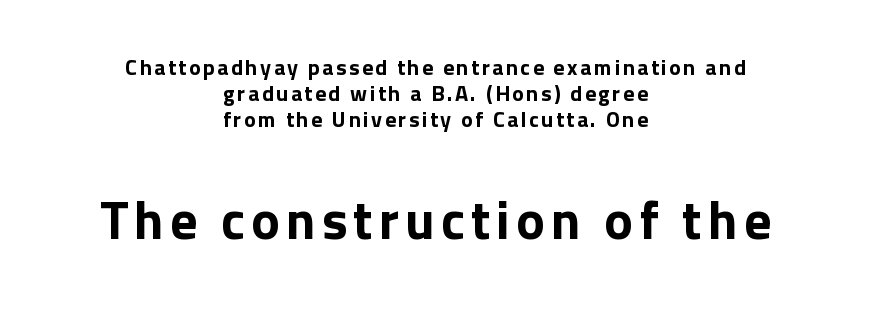
{"serif": "no", "italic": "no", "width": "normal", "stroke_contrast": "low", "x_height": "medium", "monospaced": "no", "underline": "no", "align": "center", "line_spacing_ratio": 1.19, "larger_block": "second", "size_ratio": 2.45, "glyph_px": 54}
